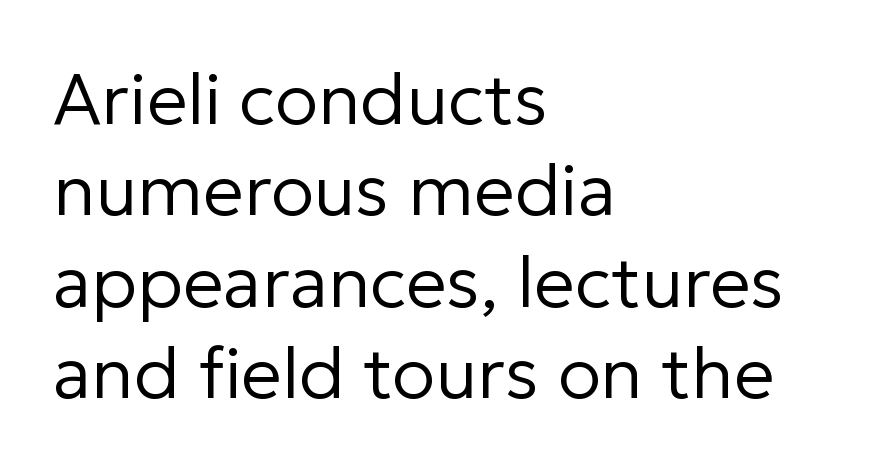
A typesetter would call this proportional, since set widths differ per character. The typesetting does not lean heavy: it is not bold. No extra tracking has been applied to these lines. A typesetter would label this face a sans. Alignment: flush left.
